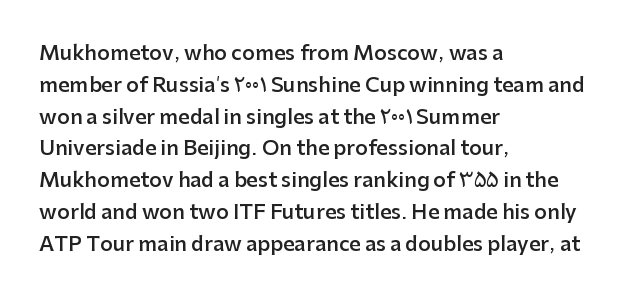
In terms of letterspacing, this is plain default setting. Words float on clear page, feet unadorned. A fair bit of extra ink — the face is semibold, not bold. One-word summary of the alignment: left. A typesetter would call this leading conventional body-copy spacing.
